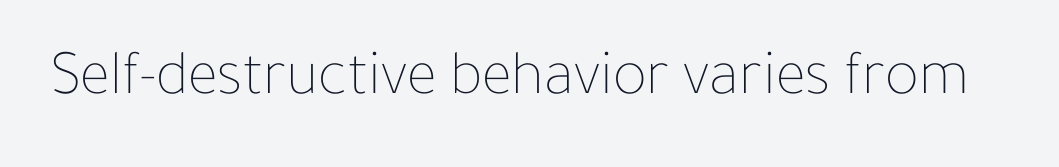
Is this a fixed-width face? No — the glyphs have proportional, varying widths. The baseline area is clear. Is the letter spacing exaggerated? No — it looks like the ordinary default. Summary of weight: not heavy and not bold. This is roman type, the default non-slanted kind.
